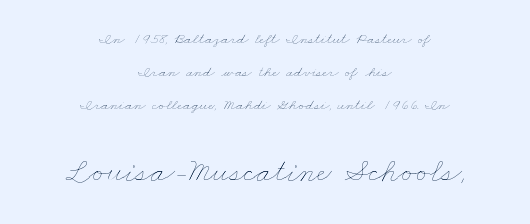
Q: Is the text bold? A: No.
Q: Is the text underlined? A: No.
Q: How is the paragraph aligned? A: Centered.
Q: Is the spacing between letters normal or unusually wide? A: Normal.
Q: Is the spacing between lines tight, normal or loose? A: Loose.
Q: Which block of text is set in a larger size, the first (top) or the second (bottom)? A: The second (bottom) one.
Q: Width (condensed, normal, or wide)? A: Wide.
Q: Stroke contrast? A: Low.
Q: x-height? A: Small.
Q: Monospaced? A: No.
